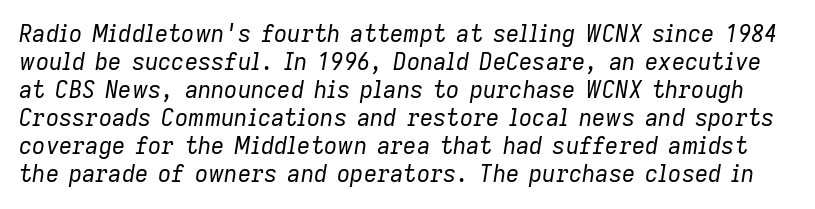
{"italic": "yes", "lean": "right", "slant_degrees": 9, "bold": "no", "underline": "no", "line_spacing_ratio": 1.22, "letter_spacing": "normal", "letter_spacing_em": 0.0, "glyph_px": 23}
